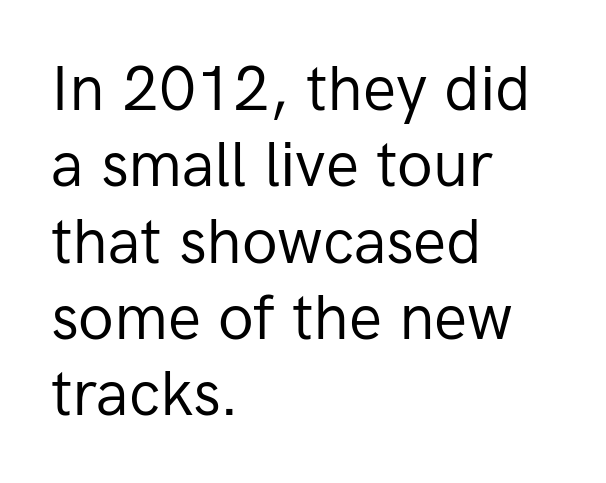
The image shows 62 px regular-weight sans-serif type, upright; set left-aligned, line spacing 1.23x, normal letter spacing, not underlined; low stroke contrast and a medium x-height.
